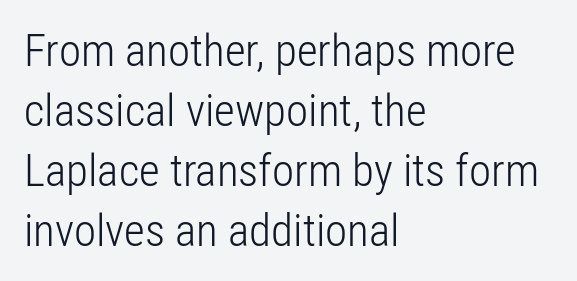
{"serif": "no", "italic": "no", "bold": "no", "weight": "light", "width": "condensed", "stroke_contrast": "low", "x_height": "medium", "monospaced": "no", "underline": "no", "align": "left", "line_spacing": "normal", "line_spacing_ratio": 1.33, "letter_spacing": "normal", "letter_spacing_em": 0.0, "glyph_px": 45}
